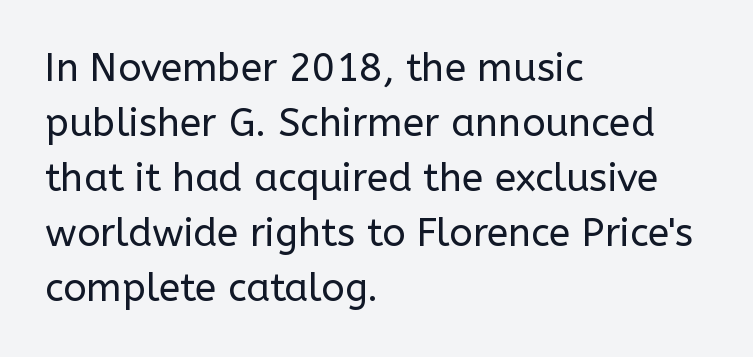
{"serif": "no", "italic": "no", "bold": "no", "weight": "regular", "width": "normal", "stroke_contrast": "low", "x_height": "medium", "monospaced": "no", "underline": "no", "align": "left", "line_spacing": "normal", "line_spacing_ratio": 1.41, "letter_spacing": "normal", "letter_spacing_em": 0.0, "glyph_px": 39}
